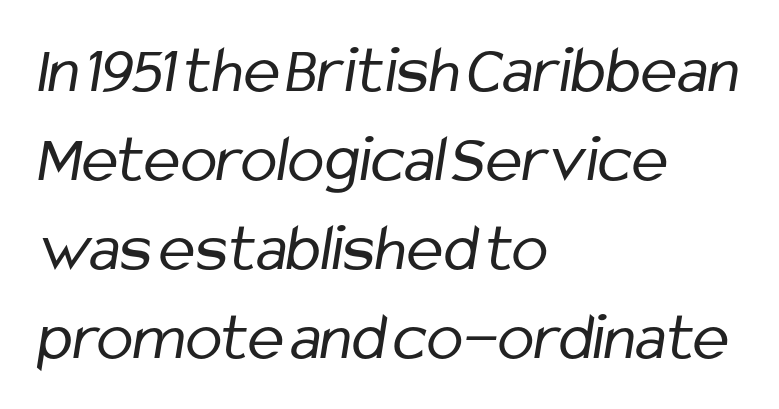
{"serif": "no", "bold": "no", "weight": "regular", "width": "condensed", "stroke_contrast": "low", "x_height": "medium", "monospaced": "no", "underline": "no", "align": "left", "line_spacing": "normal", "line_spacing_ratio": 1.31, "letter_spacing": "normal", "letter_spacing_em": 0.0, "glyph_px": 68}
